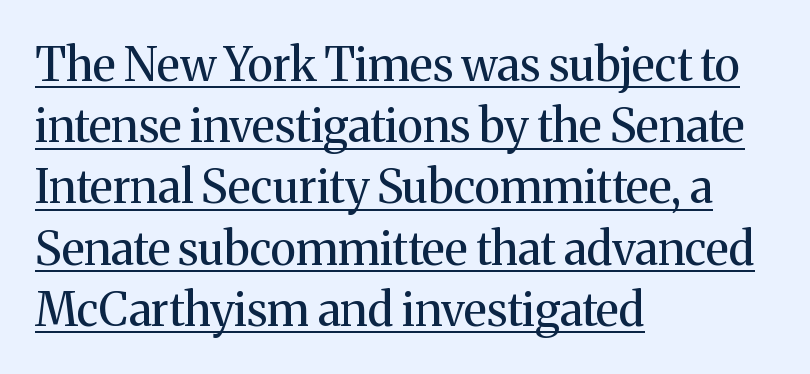
Q: Is the text bold? A: No.
Q: Is the text italic (slanted)? A: No, it is upright.
Q: Is the typeface a serif or a sans-serif typeface? A: Serif.
Q: Is the text underlined? A: Yes.
Q: How is the paragraph aligned? A: Left-aligned.
Q: Is the spacing between letters normal or unusually wide? A: Normal.
Q: Is the spacing between lines tight, normal or loose? A: Normal.
Q: Width (condensed, normal, or wide)? A: Normal.
Q: Stroke contrast? A: Medium.
Q: x-height? A: Medium.
Q: Monospaced? A: No.
